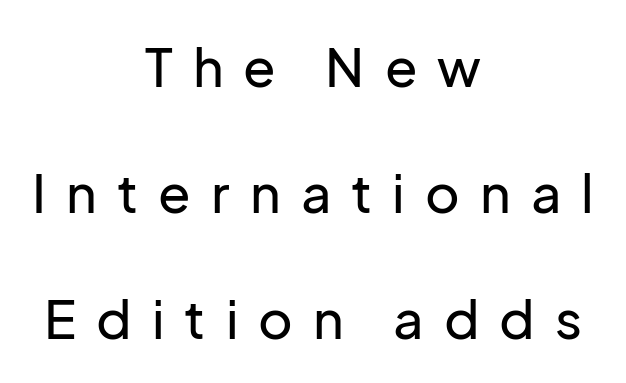
Q: Is the text italic (slanted)? A: No, it is upright.
Q: Is the typeface a serif or a sans-serif typeface? A: Sans-serif.
Q: Is the text underlined? A: No.
Q: How is the paragraph aligned? A: Centered.
Q: Is the spacing between letters normal or unusually wide? A: Unusually wide.
Q: Is the spacing between lines tight, normal or loose? A: Loose.
Q: Width (condensed, normal, or wide)? A: Normal.
Q: Stroke contrast? A: Low.
Q: x-height? A: Medium.
Q: Monospaced? A: No.
